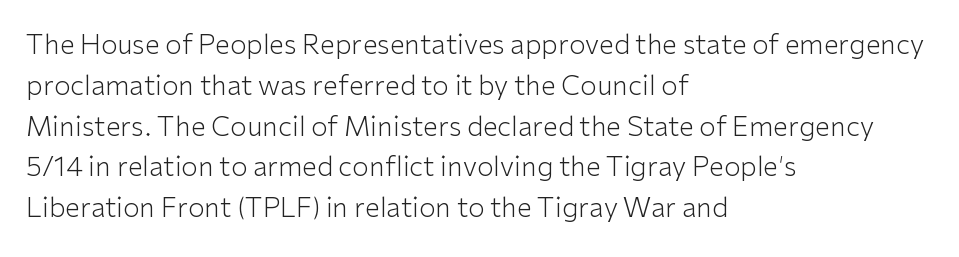
The image shows 27 px text type, upright; set left-aligned, normal line spacing (1.51x), normal letter spacing, not underlined.
